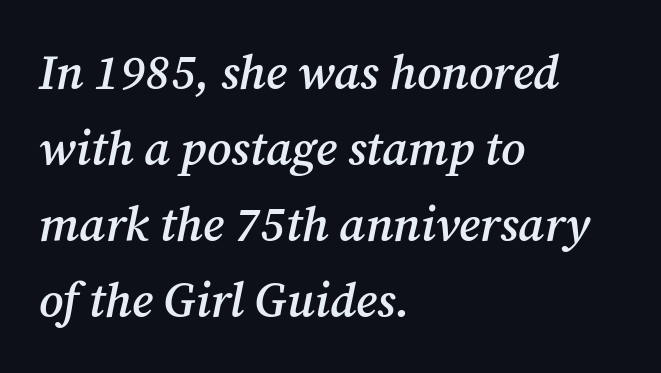
Q: Is the text bold? A: Semi-bold.
Q: Is the text italic (slanted)? A: Yes, it leans right by about 12 degrees.
Q: Is the typeface a serif or a sans-serif typeface? A: Serif.
Q: Is the text underlined? A: No.
Q: How is the paragraph aligned? A: Left-aligned.
Q: Is the spacing between letters normal or unusually wide? A: Normal.
Q: Is the spacing between lines tight, normal or loose? A: Normal.
Q: Width (condensed, normal, or wide)? A: Normal.
Q: Stroke contrast? A: Medium.
Q: x-height? A: Medium.
Q: Monospaced? A: No.
